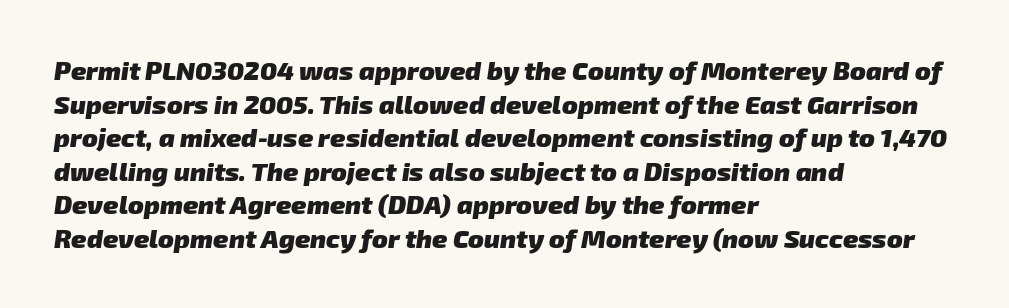
The image shows 26 px bold type; set left-aligned, normal line spacing (1.29x), normal letter spacing, not underlined.
